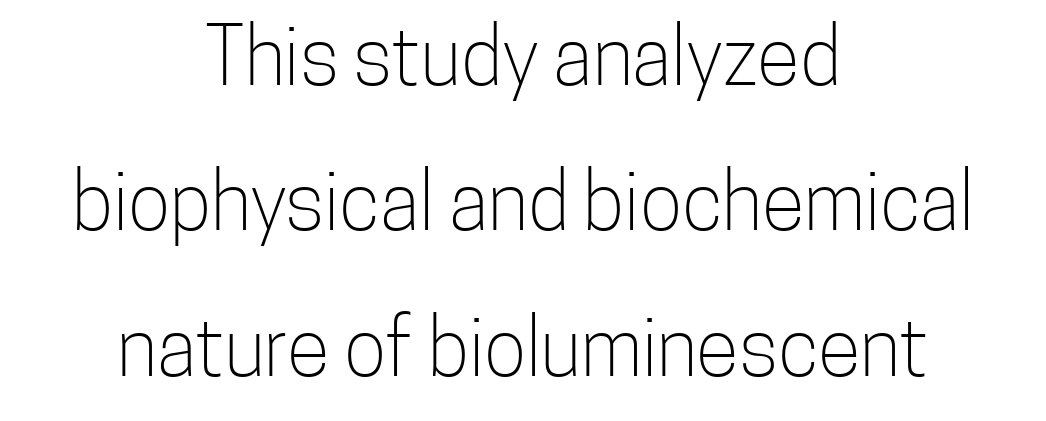
{"serif": "no", "italic": "no", "bold": "no", "weight": "light", "width": "condensed", "stroke_contrast": "low", "x_height": "medium", "monospaced": "no", "underline": "no", "align": "center", "line_spacing_ratio": 1.84, "letter_spacing": "normal", "letter_spacing_em": 0.0, "glyph_px": 79}
